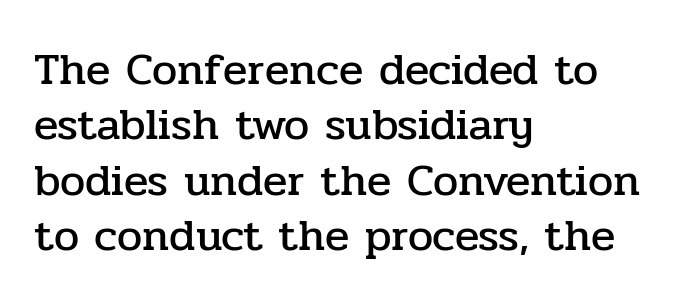
{"serif": "yes", "italic": "no", "width": "normal", "stroke_contrast": "low", "x_height": "medium", "monospaced": "no", "underline": "no", "align": "left", "line_spacing_ratio": 1.23, "letter_spacing": "normal", "letter_spacing_em": 0.0, "glyph_px": 45}
